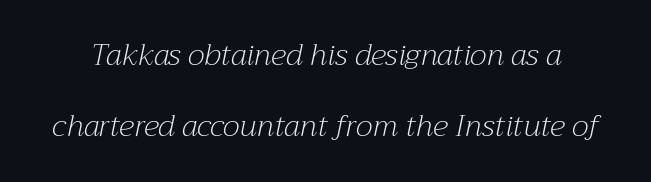
Any mark beneath the type? The region is blank. A quiet, ordinary-to-light weight characterises the typeface. Here the designer chose a conventional face with non-uniform glyph widths. This sample uses a serif face. A typesetter would call this leading open, well beyond the default. Posture: slanted.
